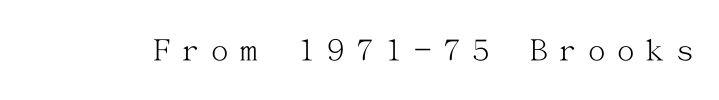
Does extra space separate the letters? Yes, quite a lot of it. The typography opts for an upright posture over an oblique one. The zone under the glyphs is completely vacant. The characters display serif detailing at their extremities. A light-to-regular cut is what we see here.
